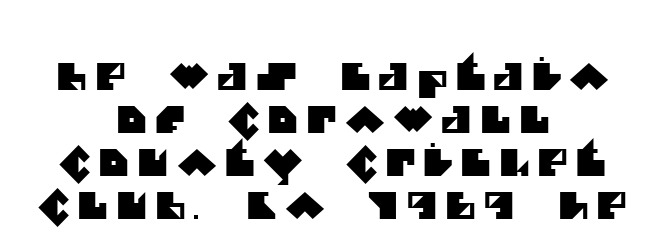
Q: Is the typeface a serif or a sans-serif typeface? A: Sans-serif.
Q: Is the text underlined? A: No.
Q: How is the paragraph aligned? A: Centered.
Q: Is the spacing between letters normal or unusually wide? A: Unusually wide.
Q: Width (condensed, normal, or wide)? A: Normal.
Q: Stroke contrast? A: Medium.
Q: x-height? A: Large.
Q: Monospaced? A: No.
